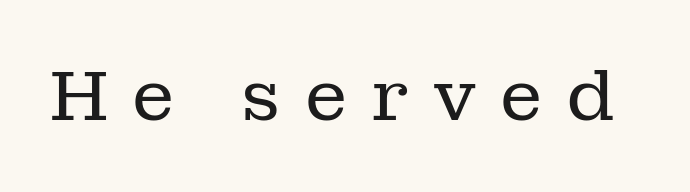
Q: Is the text bold? A: No.
Q: Is the text italic (slanted)? A: No, it is upright.
Q: Is the typeface a serif or a sans-serif typeface? A: Serif.
Q: Is the text underlined? A: No.
Q: Is the spacing between letters normal or unusually wide? A: Unusually wide.
Q: Width (condensed, normal, or wide)? A: Normal.
Q: Stroke contrast? A: Low.
Q: x-height? A: Medium.
Q: Monospaced? A: No.
